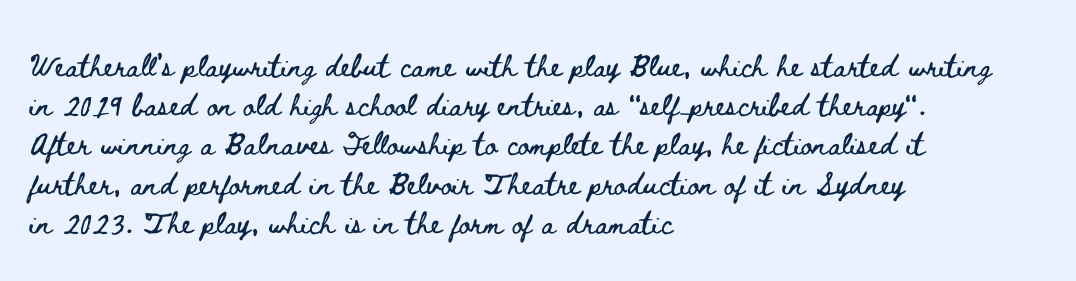
The image shows 28 px wide type; set left-aligned, normal line spacing (1.4x), normal letter spacing, not underlined; low stroke contrast and a small x-height.
